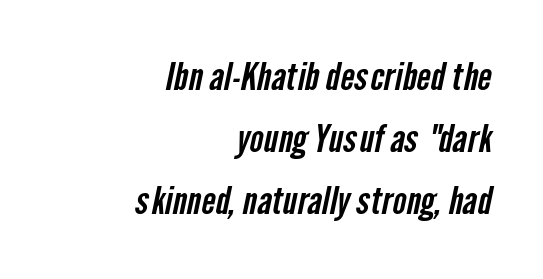
Q: Is the typeface a serif or a sans-serif typeface? A: Sans-serif.
Q: Is the text underlined? A: No.
Q: How is the paragraph aligned? A: Right-aligned.
Q: Is the spacing between letters normal or unusually wide? A: Normal.
Q: Is the spacing between lines tight, normal or loose? A: Normal.
Q: Width (condensed, normal, or wide)? A: Condensed.
Q: Stroke contrast? A: Low.
Q: x-height? A: Medium.
Q: Monospaced? A: No.
